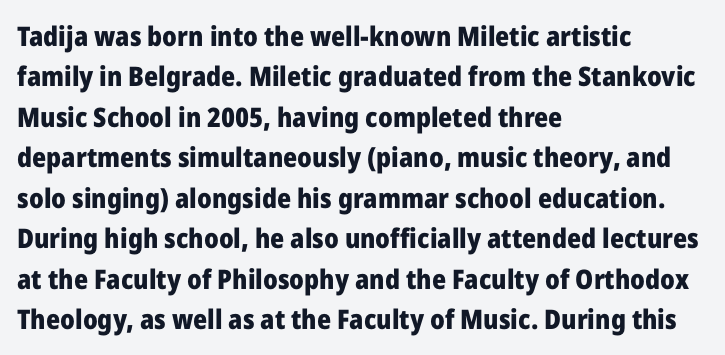
{"italic": "no", "bold": "yes", "underline": "no", "align": "left", "line_spacing": "normal", "line_spacing_ratio": 1.5, "letter_spacing": "normal", "letter_spacing_em": 0.0, "glyph_px": 27}
